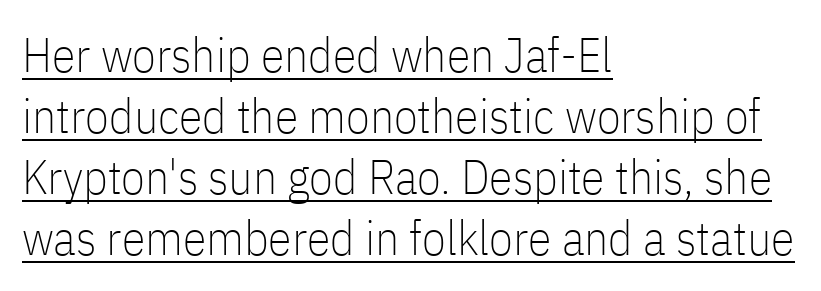
The passage shown is typed in a proportional face where columns would drift. Ink coverage per letter is moderate at most. Caption: multi-line text, flush left, ragged right. Letterform terminals end flat and unadorned throughout the passage.
